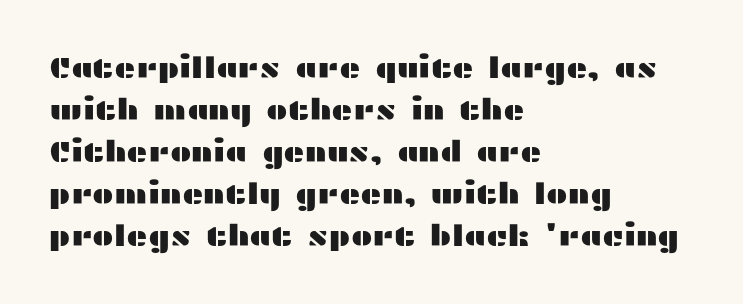
The image shows 29 px wide sans-serif type, upright; set left-aligned, normal line spacing (1.45x), normal letter spacing, not underlined; medium stroke contrast and a medium x-height.
